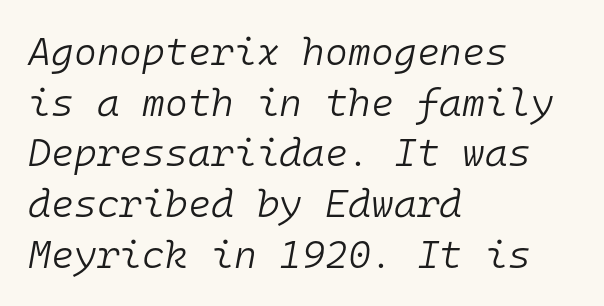
{"italic": "yes", "lean": "right", "slant_degrees": 10, "bold": "no", "weight": "light", "width": "normal", "stroke_contrast": "low", "x_height": "medium", "monospaced": "yes", "underline": "no", "align": "left", "line_spacing": "normal", "line_spacing_ratio": 1.3, "letter_spacing": "normal", "letter_spacing_em": 0.0, "glyph_px": 39}
